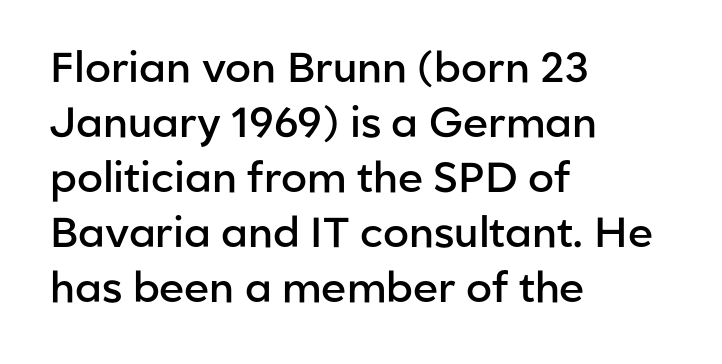
{"serif": "no", "italic": "no", "bold": "semi", "weight": "semibold", "width": "normal", "stroke_contrast": "low", "x_height": "medium", "monospaced": "no", "underline": "no", "align": "left", "line_spacing": "normal", "line_spacing_ratio": 1.31, "letter_spacing": "normal", "letter_spacing_em": 0.0, "glyph_px": 42}
